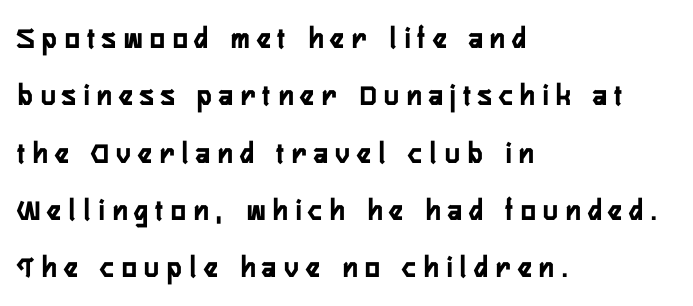
Q: Is the text bold? A: Yes.
Q: Is the text italic (slanted)? A: No, it is upright.
Q: Is the typeface a serif or a sans-serif typeface? A: Sans-serif.
Q: Is the text underlined? A: No.
Q: How is the paragraph aligned? A: Left-aligned.
Q: Is the spacing between letters normal or unusually wide? A: Unusually wide.
Q: Width (condensed, normal, or wide)? A: Condensed.
Q: Stroke contrast? A: Low.
Q: x-height? A: Medium.
Q: Monospaced? A: No.
